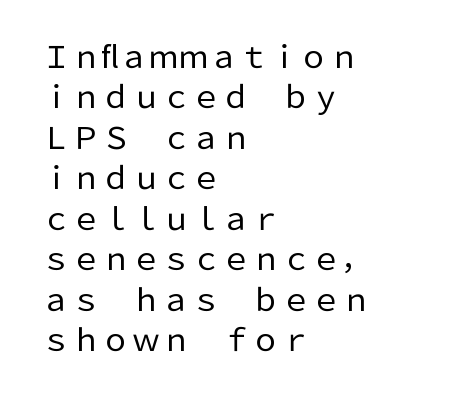
Q: Is the text bold? A: No.
Q: Is the text italic (slanted)? A: No, it is upright.
Q: Is the typeface a serif or a sans-serif typeface? A: Sans-serif.
Q: Is the text underlined? A: No.
Q: How is the paragraph aligned? A: Left-aligned.
Q: Is the spacing between letters normal or unusually wide? A: Normal.
Q: Is the spacing between lines tight, normal or loose? A: Normal.
Q: Width (condensed, normal, or wide)? A: Normal.
Q: Stroke contrast? A: Low.
Q: x-height? A: Medium.
Q: Monospaced? A: No.
